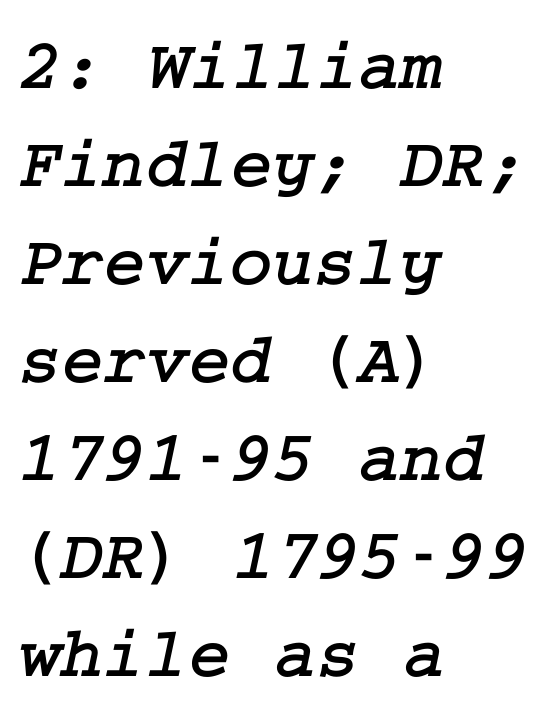
The image shows 72 px serif type; set left-aligned, normal line spacing (1.36x), normal letter spacing, not underlined; low stroke contrast and a medium x-height.
